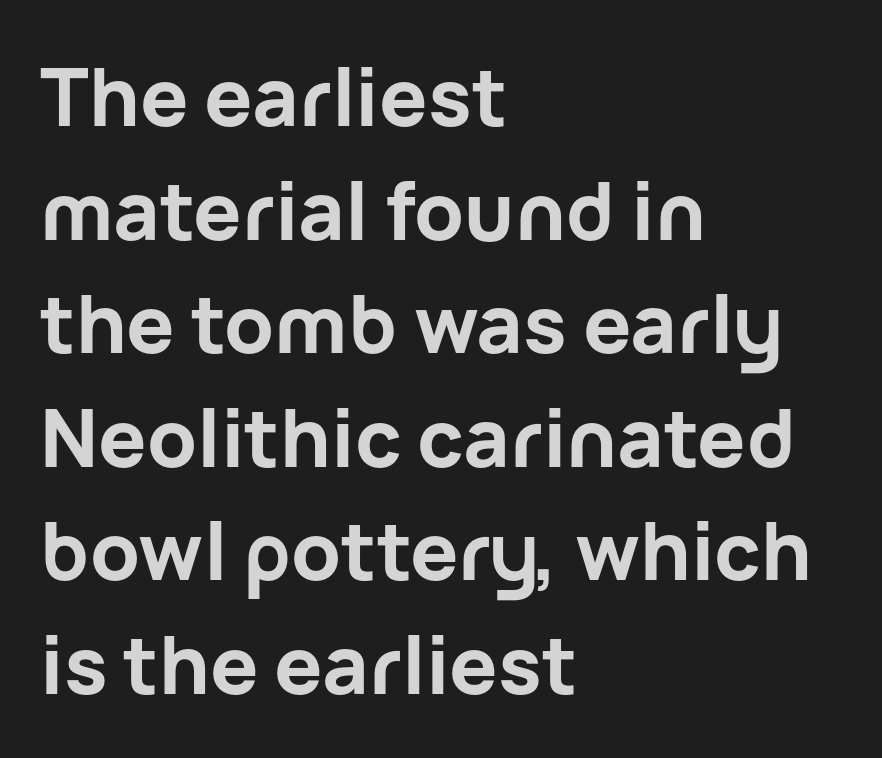
Spacing verdict: proportional, widths tailored to each character. Unmarked baselines from the first word to the last. Each glyph is drawn with heavy, bold strokes. The block of text has a typical density, with ordinary space between rows. No italicization has been applied; the sample stays upright.
